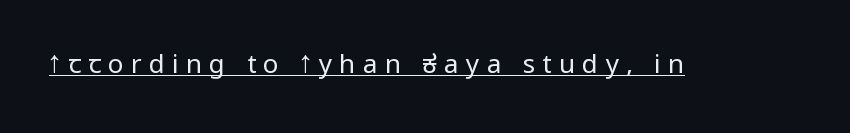
A roman cut, with each character standing at attention. Glance below the letters and you will spot a drawn line. The weight tops out at a normal text grade. The passage shown has open, widely tracked lettering throughout.
